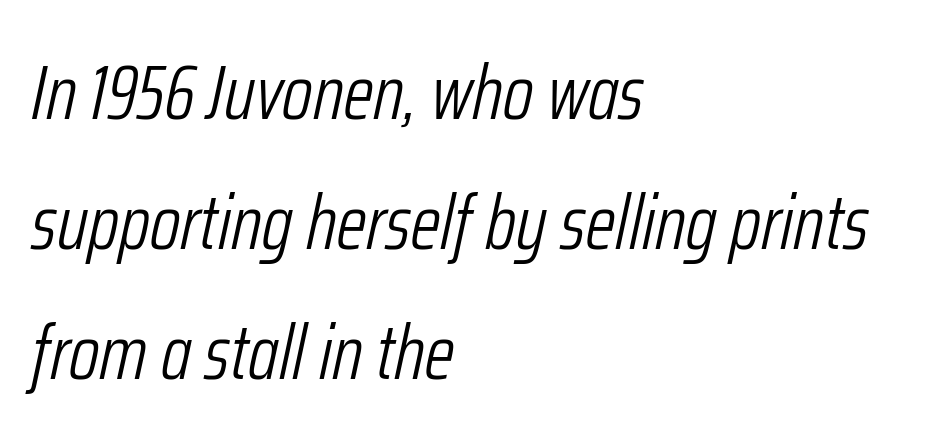
Q: Is the text bold? A: No.
Q: Is the text italic (slanted)? A: Yes, it leans right by about 12 degrees.
Q: Is the text underlined? A: No.
Q: How is the paragraph aligned? A: Left-aligned.
Q: Is the spacing between letters normal or unusually wide? A: Normal.
Q: Is the spacing between lines tight, normal or loose? A: Normal.
Q: Width (condensed, normal, or wide)? A: Condensed.
Q: Stroke contrast? A: Low.
Q: x-height? A: Medium.
Q: Monospaced? A: No.
